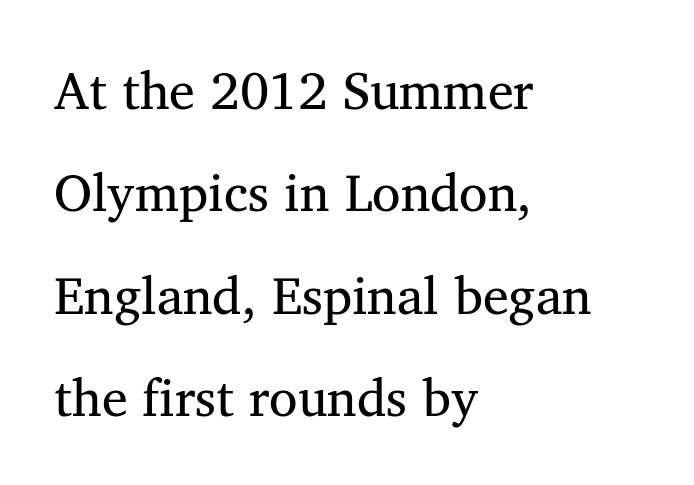
Here the designer chose a conventional face with non-uniform glyph widths. This is not heavy type; no bold has been used. Letter spacing: default. The lines in this sample share a left origin and differ only in where they stop. This is serif lettering, the kind often seen in printed books. A roman cut, with each character standing at attention.
